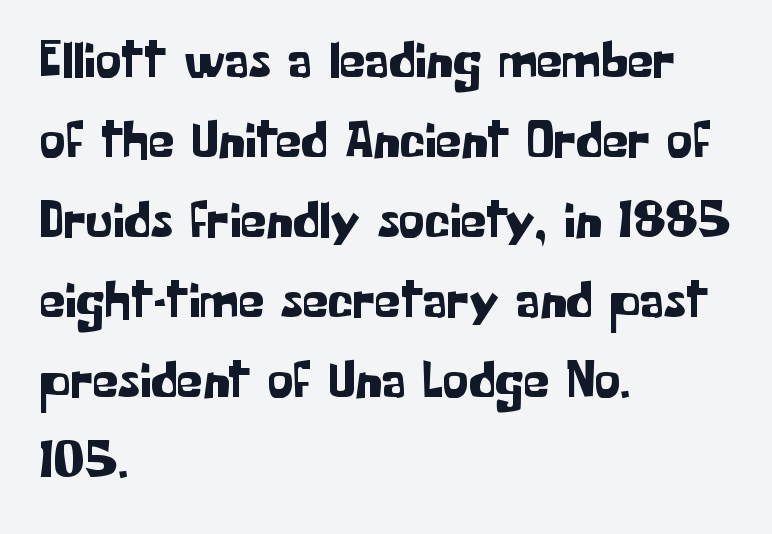
The letters sit at their default tracking, neither squeezed nor spread. Do the characters align in a grid? No, the font is proportional. Left-aligned paragraph, ragged on the right. Lines of text with bare space underneath. Observe the absence of serifs on each vertical stroke in this sample.
